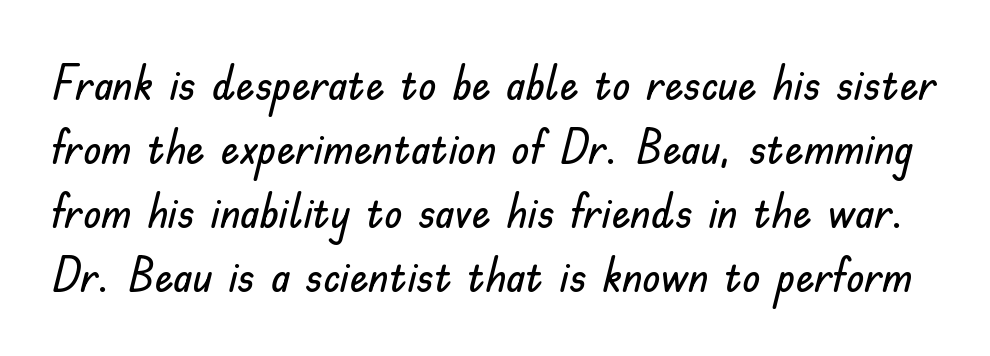
Nope, no serifs anywhere on these letters. Is the letter spacing exaggerated? No — it looks like the ordinary default. Here the designer chose a conventional face with non-uniform glyph widths. Reading down the column, the eye jumps a familiar distance to each next line.
